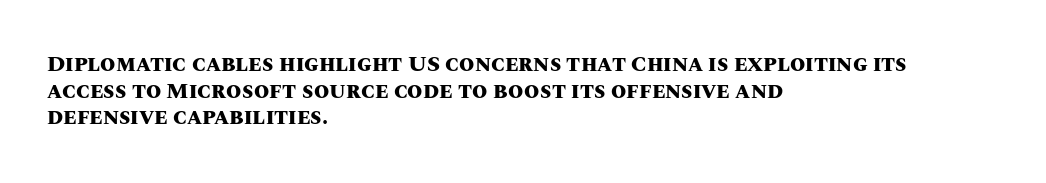
{"italic": "no", "bold": "yes", "underline": "no", "align": "left", "line_spacing_ratio": 1.21, "letter_spacing": "normal", "letter_spacing_em": 0.0, "glyph_px": 22}
